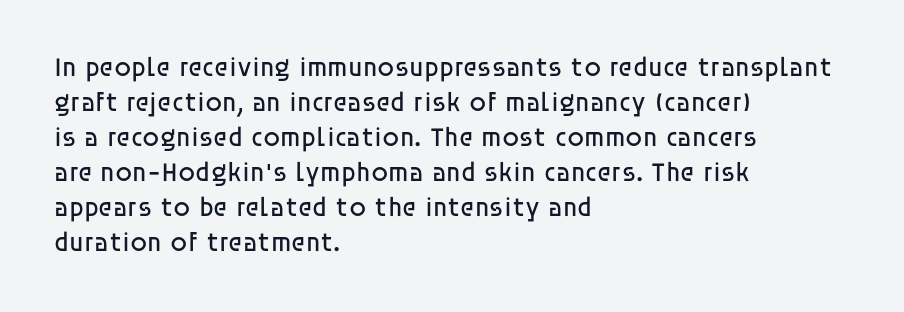
The image shows 27 px text type, upright; set left-aligned, normal line spacing (1.3x), normal letter spacing, not underlined.
